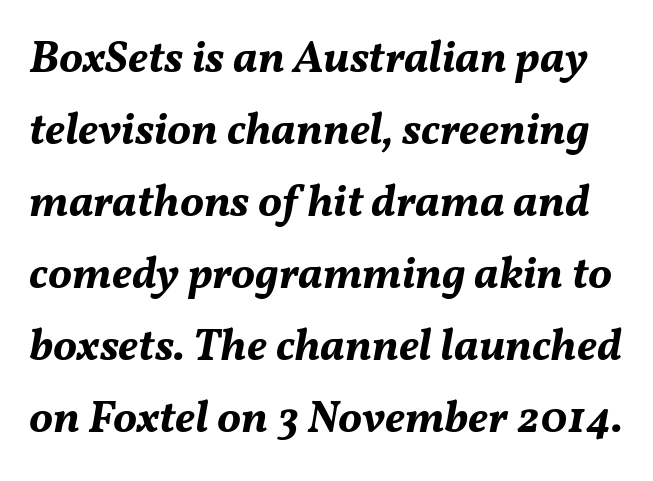
The image shows 45 px bold type, italic (leaning right); set normal line spacing (1.6x), normal letter spacing, not underlined; medium stroke contrast and a medium x-height.
